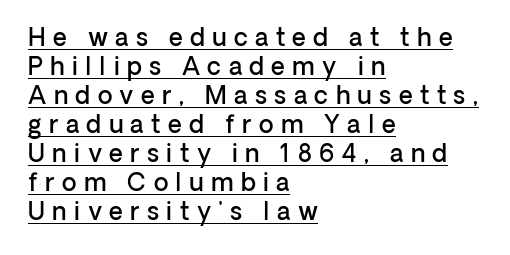
The type is letterspaced generously, with wide tracking. Like a heading marked for emphasis, these lines bear an underscore. Casual observation: everything's shoved over to the left. The letters are semibold — heavier than regular but short of a full bold.
